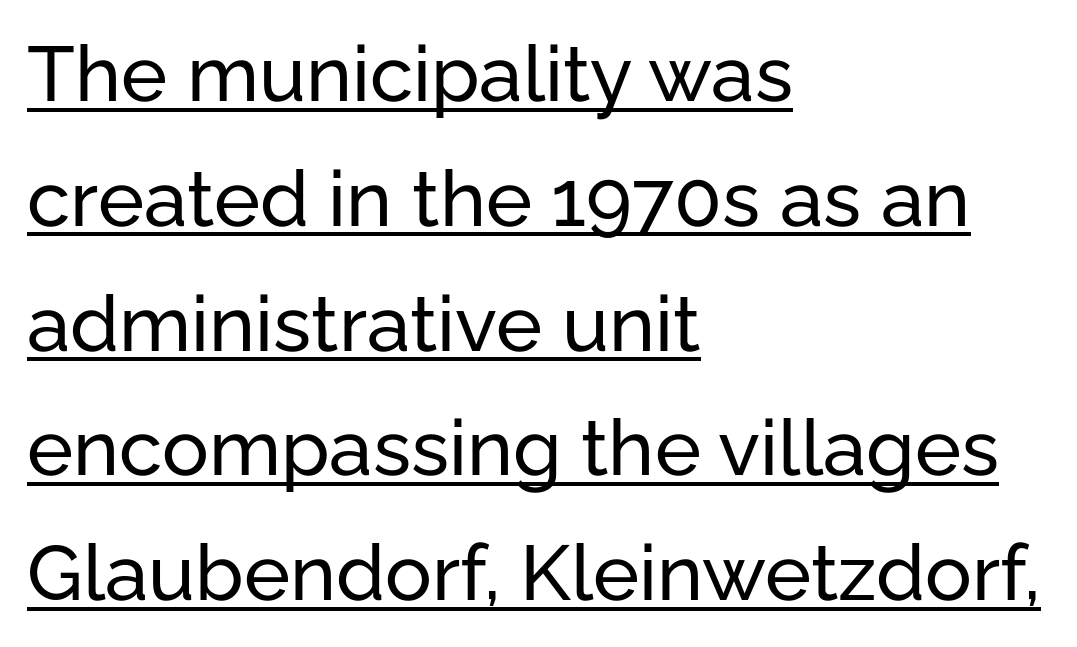
{"serif": "no", "italic": "no", "width": "normal", "stroke_contrast": "low", "x_height": "medium", "monospaced": "no", "underline": "yes", "align": "left", "line_spacing": "normal", "line_spacing_ratio": 1.6, "letter_spacing": "normal", "letter_spacing_em": 0.0, "glyph_px": 78}
